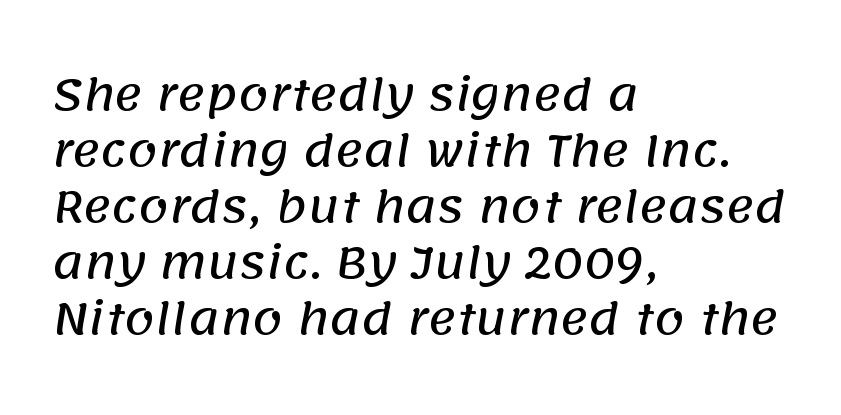
The face used here is proportionally spaced, like ordinary book or web type. A sans-serif font was chosen for this passage. Honestly, the row spacing looks completely unremarkable. The space directly below the letters is spotless. Which margin do the lines hug? The left one — the right edge is uneven. The face used here is rendered with its standard letterfit.
